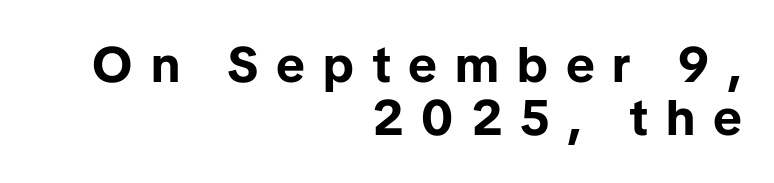
Does extra space separate the letters? Yes, quite a lot of it. On the weight axis this lands at bold, roughly 700. Descenders hang freely into open space. Ordinary non-slanted type is in use.
